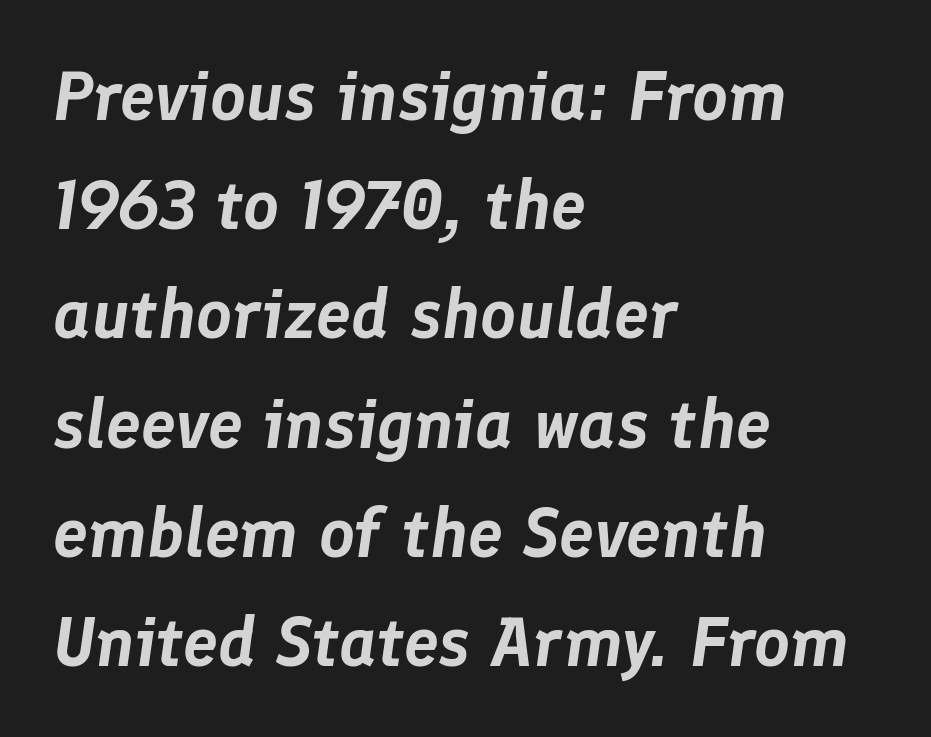
Q: Is the text italic (slanted)? A: Yes, it leans right by about 8 degrees.
Q: Is the text underlined? A: No.
Q: How is the paragraph aligned? A: Left-aligned.
Q: Is the spacing between letters normal or unusually wide? A: Normal.
Q: Is the spacing between lines tight, normal or loose? A: Normal.
Q: Width (condensed, normal, or wide)? A: Normal.
Q: Stroke contrast? A: Low.
Q: x-height? A: Medium.
Q: Monospaced? A: No.
